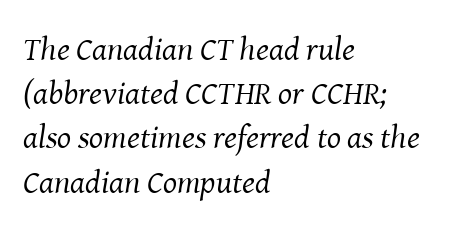
Bold? No — there's no thickening of the strokes. Has an underline been added? It has not. The axis of the letterforms is tilted away from vertical. Tracking value appears to be zero — textbook default spacing.
